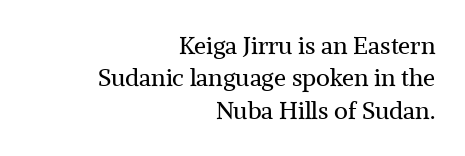
Q: Is the text bold? A: No.
Q: Is the text italic (slanted)? A: No, it is upright.
Q: Is the text underlined? A: No.
Q: How is the paragraph aligned? A: Right-aligned.
Q: Is the spacing between letters normal or unusually wide? A: Normal.
Q: Is the spacing between lines tight, normal or loose? A: Normal.
